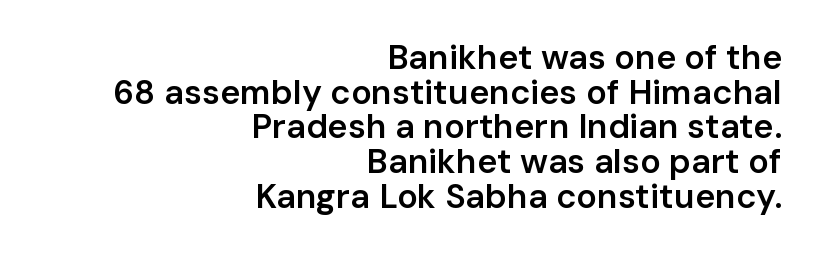
Nope, not italic — everything's standing straight. Do the characters align in a grid? No, the font is proportional. The font family rendered here belongs to the sans-serif group. These lines stack with their right ends in a neat column. The sample has been set in demibold, a notch under bold.
